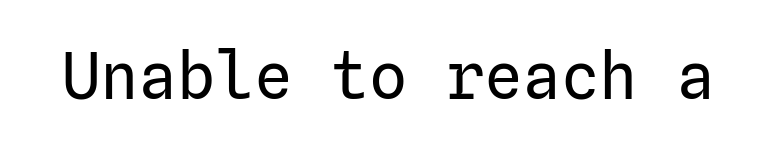
The words here are not underlined. Tracking here is standard; glyphs follow each other at the usual distance. In terms of letterform style, serifs are entirely absent. Every character sits straight up, as roman type does. These glyphs show unthickened strokes, regular width or finer.
